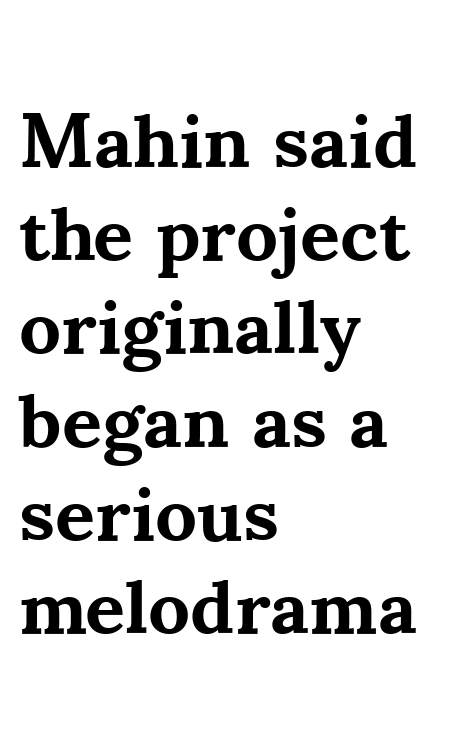
Q: Is the text bold? A: Yes.
Q: Is the text italic (slanted)? A: No, it is upright.
Q: Is the typeface a serif or a sans-serif typeface? A: Serif.
Q: Is the text underlined? A: No.
Q: How is the paragraph aligned? A: Left-aligned.
Q: Is the spacing between letters normal or unusually wide? A: Normal.
Q: Width (condensed, normal, or wide)? A: Normal.
Q: Stroke contrast? A: Medium.
Q: x-height? A: Small.
Q: Monospaced? A: No.
